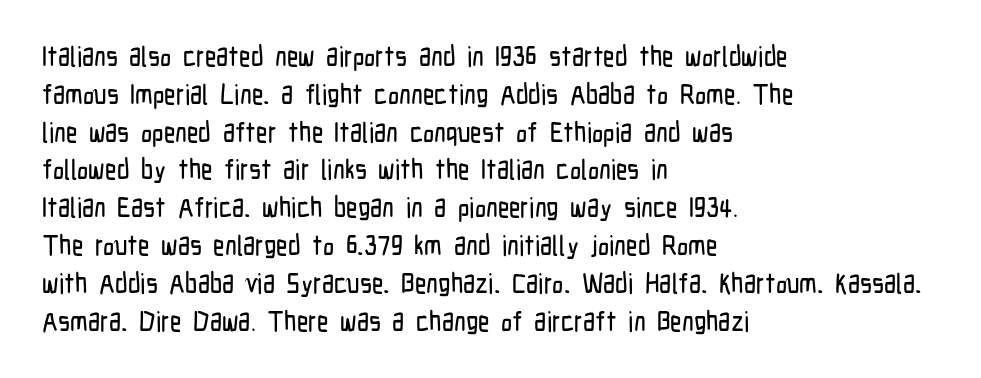
Q: Is the text italic (slanted)? A: No, it is upright.
Q: Is the typeface a serif or a sans-serif typeface? A: Sans-serif.
Q: Is the text underlined? A: No.
Q: How is the paragraph aligned? A: Left-aligned.
Q: Is the spacing between letters normal or unusually wide? A: Normal.
Q: Is the spacing between lines tight, normal or loose? A: Normal.
Q: Width (condensed, normal, or wide)? A: Condensed.
Q: Stroke contrast? A: Low.
Q: x-height? A: Medium.
Q: Monospaced? A: No.
